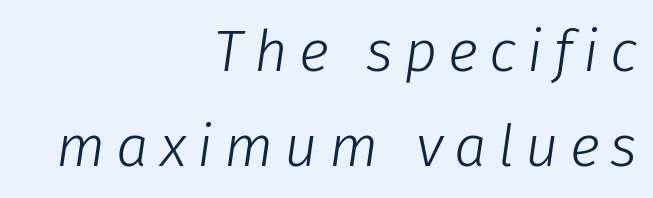
Q: Is the text bold? A: No.
Q: Is the text italic (slanted)? A: Yes, it leans right by about 8 degrees.
Q: Is the text underlined? A: No.
Q: How is the paragraph aligned? A: Right-aligned.
Q: Is the spacing between lines tight, normal or loose? A: Normal.
Q: Width (condensed, normal, or wide)? A: Normal.
Q: Stroke contrast? A: Low.
Q: x-height? A: Medium.
Q: Monospaced? A: No.
